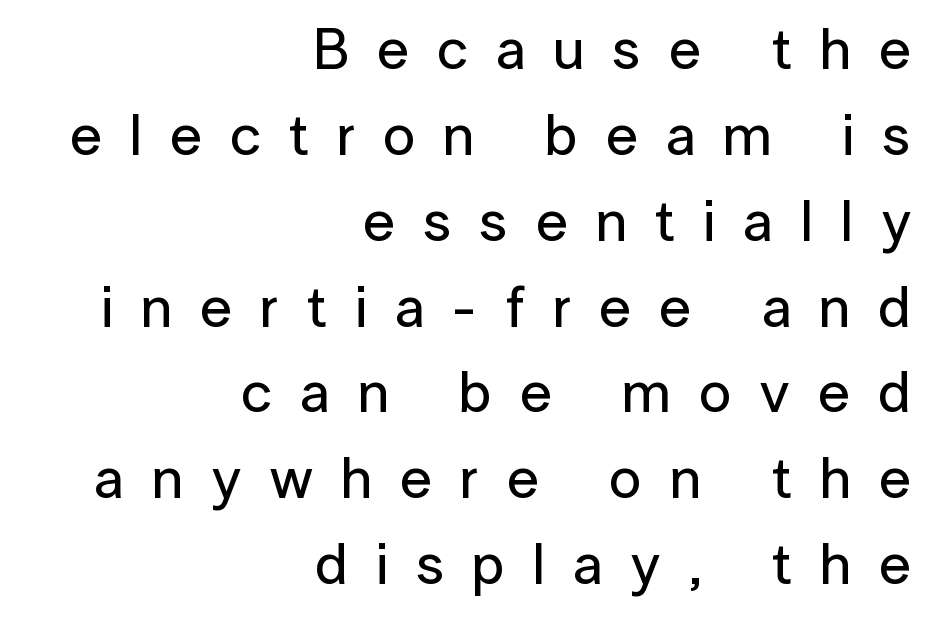
The image shows 58 px sans-serif type, upright; set right-aligned, normal line spacing (1.48x), unusually wide letter spacing (+0.48 em), not underlined; low stroke contrast and a medium x-height.
